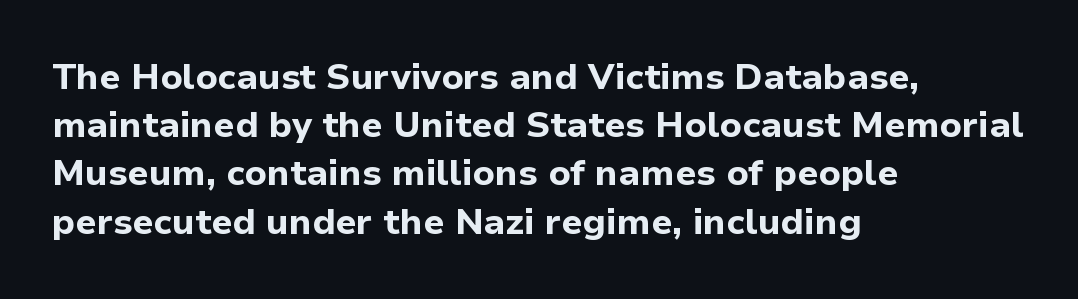
The image shows 36 px bold sans-serif type, upright; set left-aligned, normal line spacing (1.34x), normal letter spacing, not underlined; low stroke contrast and a medium x-height.
